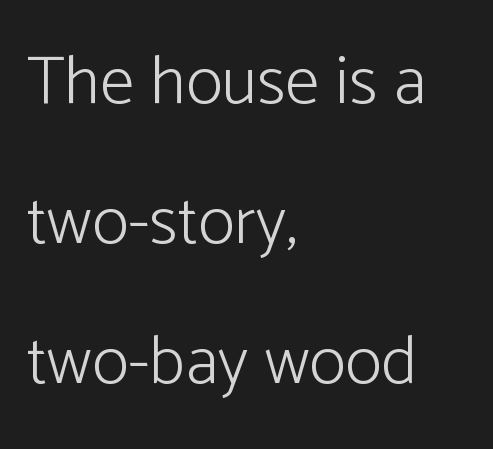
Q: Is the text bold? A: No.
Q: Is the text italic (slanted)? A: No, it is upright.
Q: Is the typeface a serif or a sans-serif typeface? A: Sans-serif.
Q: Is the text underlined? A: No.
Q: How is the paragraph aligned? A: Left-aligned.
Q: Is the spacing between letters normal or unusually wide? A: Normal.
Q: Is the spacing between lines tight, normal or loose? A: Loose.
Q: Width (condensed, normal, or wide)? A: Normal.
Q: Stroke contrast? A: Low.
Q: x-height? A: Medium.
Q: Monospaced? A: No.
